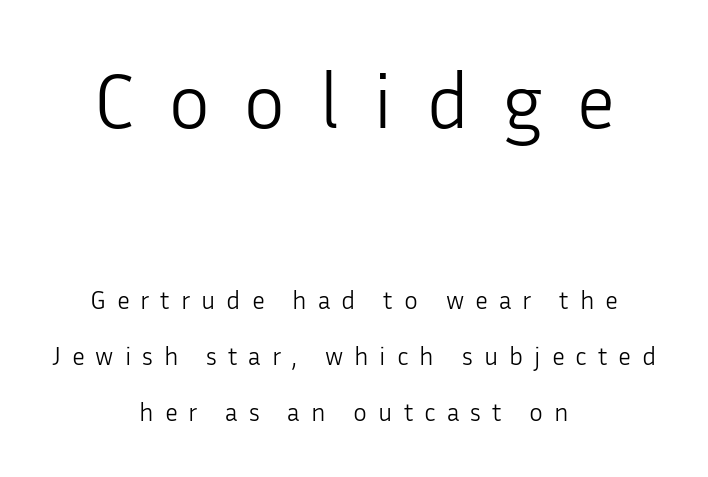
The image shows 79 px light sans-serif type, upright; set centered, loose line spacing (2.15x), unusually wide letter spacing (+0.42 em), not underlined; the first (top) block is 3.04x larger; low stroke contrast and a medium x-height.
